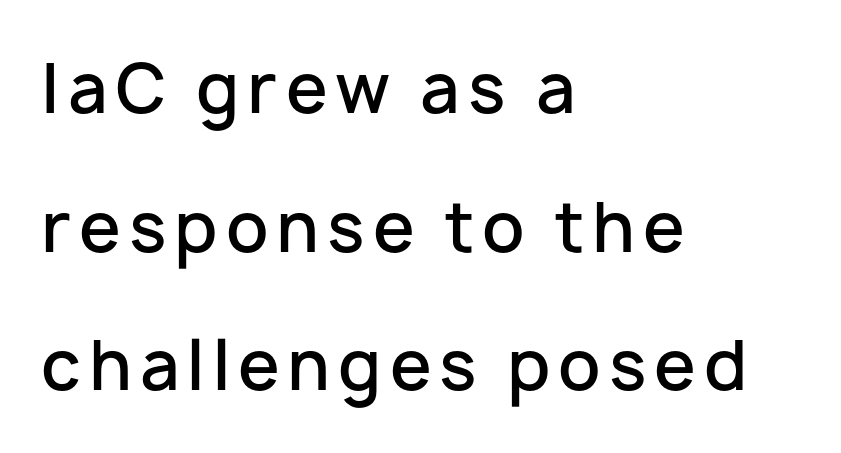
{"serif": "no", "italic": "no", "bold": "semi", "weight": "semibold", "width": "normal", "stroke_contrast": "low", "x_height": "medium", "monospaced": "no", "underline": "no", "align": "left", "line_spacing": "loose", "line_spacing_ratio": 2.07, "glyph_px": 67}
